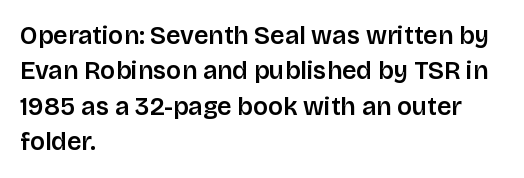
The line texture is even and compact thanks to regular tracking. Glance below the letters and you will spot only blank space. It's the straight-up-and-down kind of type. Each line starts at the same left margin while the right side varies. Reading down the column, the eye jumps a familiar distance to each next line.
